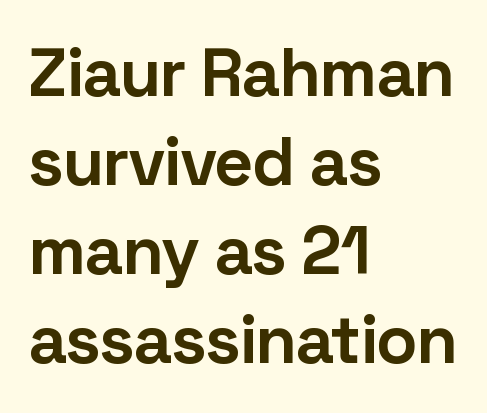
Q: Is the text bold? A: Yes.
Q: Is the text italic (slanted)? A: No, it is upright.
Q: Is the typeface a serif or a sans-serif typeface? A: Sans-serif.
Q: Is the text underlined? A: No.
Q: How is the paragraph aligned? A: Left-aligned.
Q: Is the spacing between letters normal or unusually wide? A: Normal.
Q: Is the spacing between lines tight, normal or loose? A: Normal.
Q: Width (condensed, normal, or wide)? A: Normal.
Q: Stroke contrast? A: Low.
Q: x-height? A: Medium.
Q: Monospaced? A: No.
